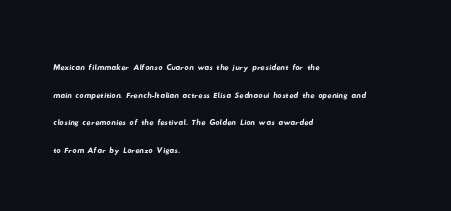
{"underline": "no", "align": "left", "line_spacing": "normal", "line_spacing_ratio": 1.31, "letter_spacing": "normal", "letter_spacing_em": 0.0, "glyph_px": 21}
